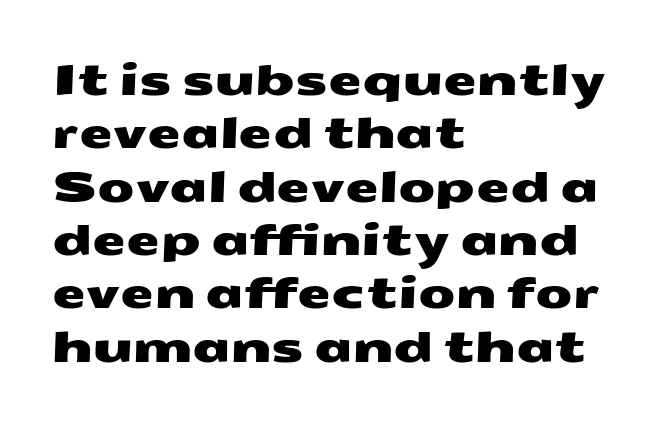
The image shows 43 px wide sans-serif type; set left-aligned, line spacing 1.24x, normal letter spacing, not underlined; medium stroke contrast and a medium x-height.
